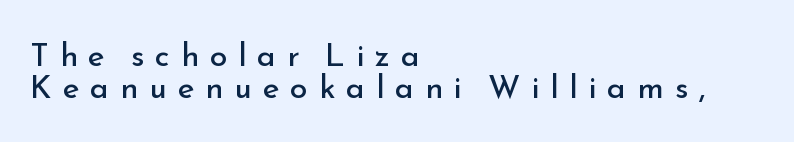
Type without underlining. The tracking jumps out immediately: characters are airy and widely separated. The letters advance in unequal steps, a hallmark of proportional type. Successive baselines arrive quickly, one right under another. Weight: regular or lighter. Do the letters lean? They stand straight.
